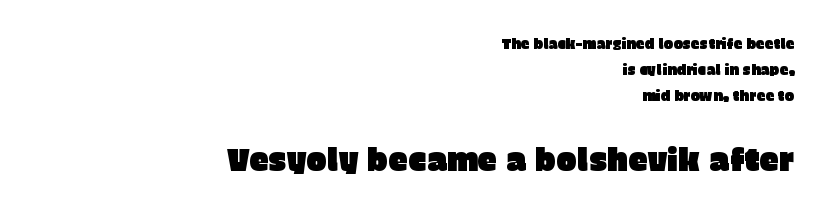
{"serif": "no", "italic": "no", "width": "normal", "stroke_contrast": "low", "x_height": "large", "monospaced": "no", "underline": "no", "align": "right", "line_spacing_ratio": 1.86, "letter_spacing": "normal", "letter_spacing_em": 0.0, "larger_block": "second", "size_ratio": 2.21, "glyph_px": 31}
